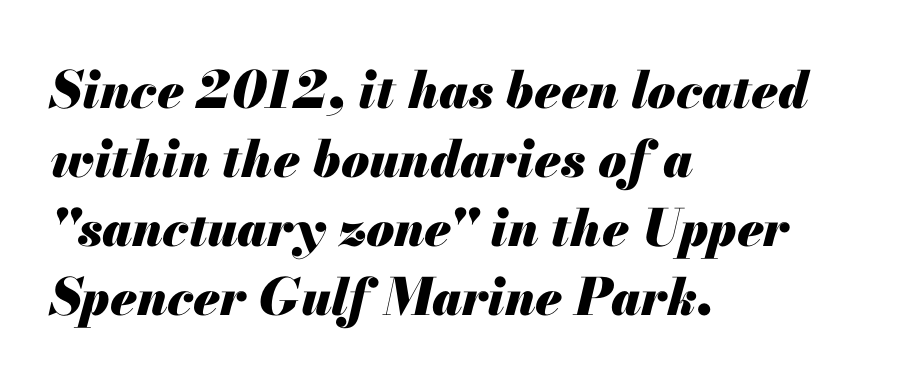
Each new line begins a customary step beneath the previous one. The passage shown is typed in a proportional face where columns would drift. When letters slant like this, we call the style italic. Students, note that the glyphs here touch the page at normal intervals. The zone under the glyphs is completely vacant. Typographic density is high because the face is bold.
